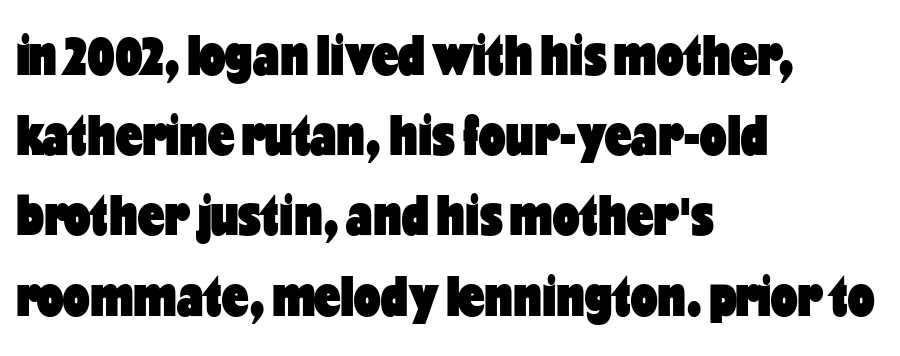
The image shows 59 px heavy, condensed sans-serif type, upright; set left-aligned, normal line spacing (1.36x), normal letter spacing, not underlined; low stroke contrast and a medium x-height.
